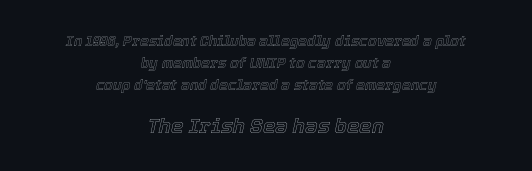
The image shows 20 px text type, italic (leaning right); set centered, normal line spacing (1.58x), normal letter spacing, not underlined; the second (bottom) block is 1.43x larger.
